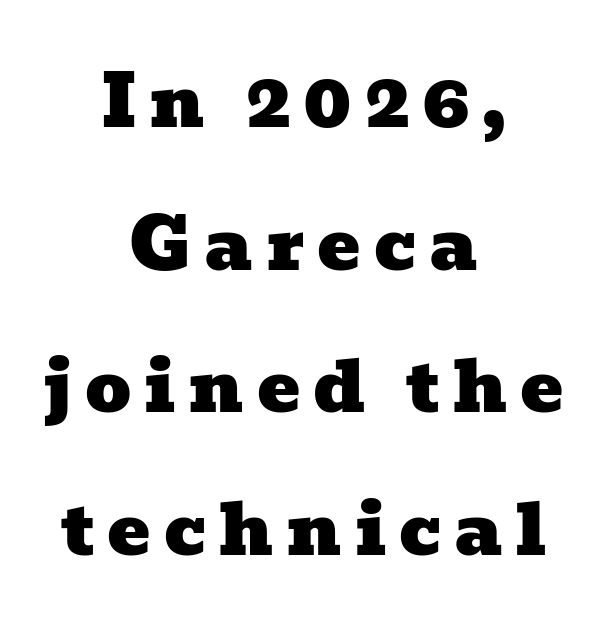
Q: Is the typeface a serif or a sans-serif typeface? A: Serif.
Q: Is the text underlined? A: No.
Q: How is the paragraph aligned? A: Centered.
Q: Is the spacing between lines tight, normal or loose? A: Loose.
Q: Width (condensed, normal, or wide)? A: Wide.
Q: Stroke contrast? A: Low.
Q: x-height? A: Medium.
Q: Monospaced? A: No.
